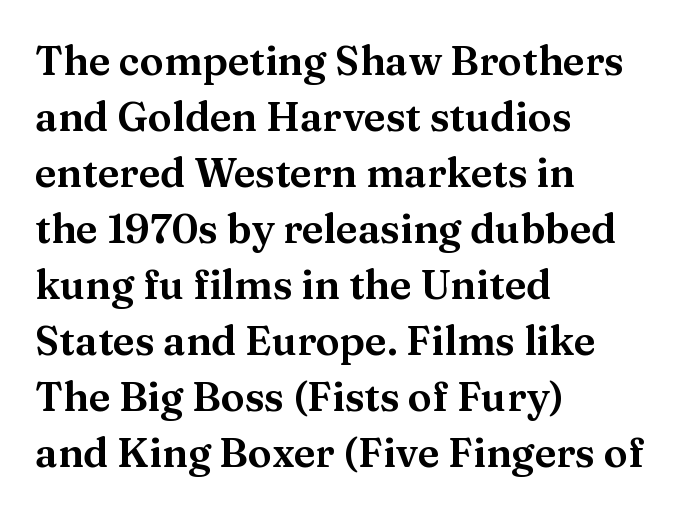
Q: Is the text italic (slanted)? A: No, it is upright.
Q: Is the typeface a serif or a sans-serif typeface? A: Serif.
Q: Is the text underlined? A: No.
Q: How is the paragraph aligned? A: Left-aligned.
Q: Is the spacing between letters normal or unusually wide? A: Normal.
Q: Is the spacing between lines tight, normal or loose? A: Normal.
Q: Width (condensed, normal, or wide)? A: Wide.
Q: Stroke contrast? A: Medium.
Q: x-height? A: Medium.
Q: Monospaced? A: No.
